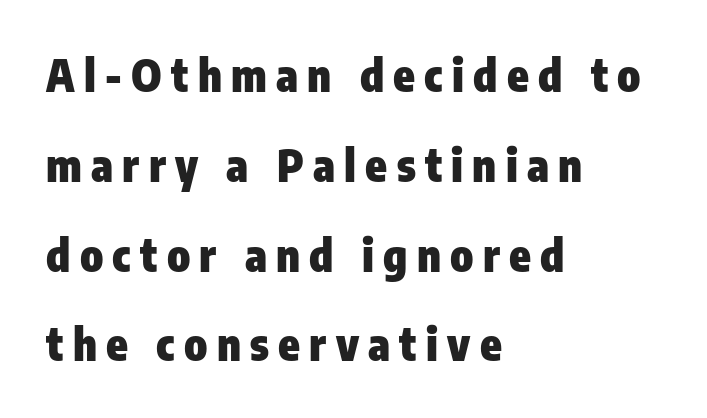
Q: Is the text bold? A: Yes.
Q: Is the text italic (slanted)? A: No, it is upright.
Q: Is the typeface a serif or a sans-serif typeface? A: Sans-serif.
Q: Is the text underlined? A: No.
Q: How is the paragraph aligned? A: Left-aligned.
Q: Is the spacing between letters normal or unusually wide? A: Unusually wide.
Q: Is the spacing between lines tight, normal or loose? A: Loose.
Q: Width (condensed, normal, or wide)? A: Condensed.
Q: Stroke contrast? A: Low.
Q: x-height? A: Medium.
Q: Monospaced? A: No.
